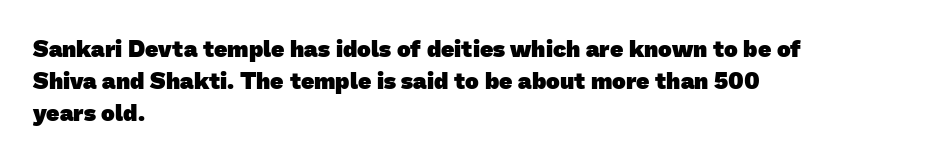
The image shows 23 px bold type; set left-aligned, normal line spacing (1.4x), normal letter spacing, not underlined.
